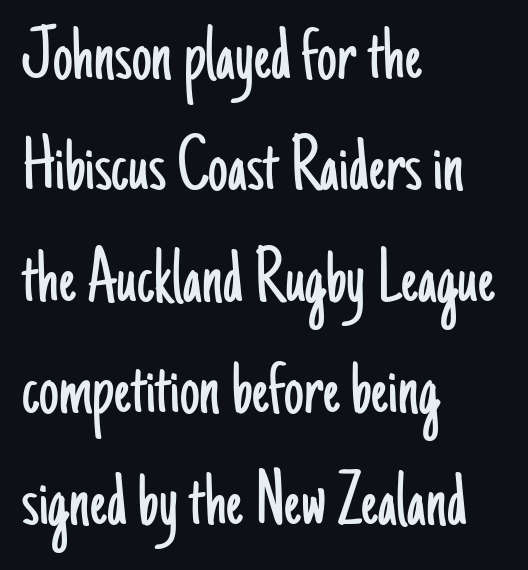
{"serif": "no", "italic": "no", "bold": "no", "weight": "light", "width": "condensed", "stroke_contrast": "low", "x_height": "small", "monospaced": "no", "underline": "no", "align": "left", "line_spacing": "normal", "line_spacing_ratio": 1.41, "letter_spacing": "normal", "letter_spacing_em": 0.0, "glyph_px": 79}
